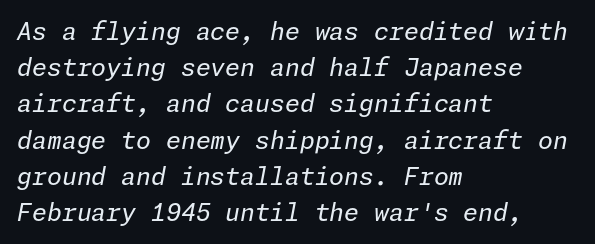
The lines in this sample share a left origin and differ only in where they stop. Glance below the letters and you will spot only blank space. On a weight scale, this lands at 450 or below. The line-height multiplier appears to be the usual default. The rendering keeps characters at their native spacing.
